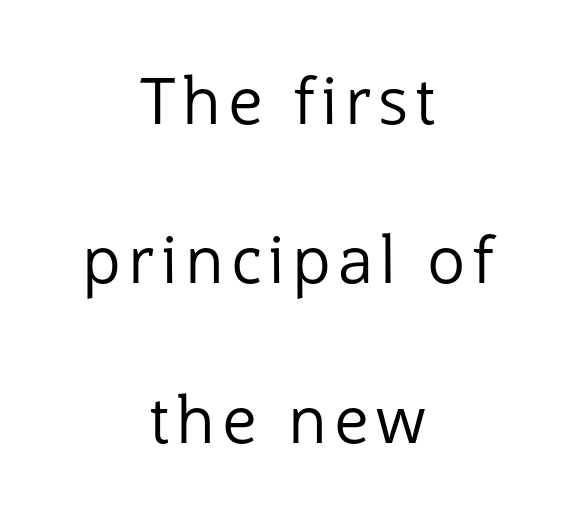
Quick note: underline off. The letters stand straight up with perfectly vertical stems. Teacher's note: observe the equal gaps on both sides — that is centered alignment. The typeface chosen for these lines omits serifs. One glance says open: line gaps are wider than usual.
